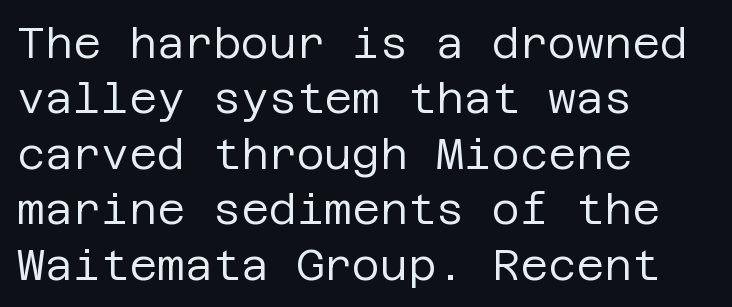
The image shows 43 px regular-weight sans-serif type, upright; set left-aligned, normal line spacing (1.29x), normal letter spacing, not underlined; low stroke contrast and a large x-height.
